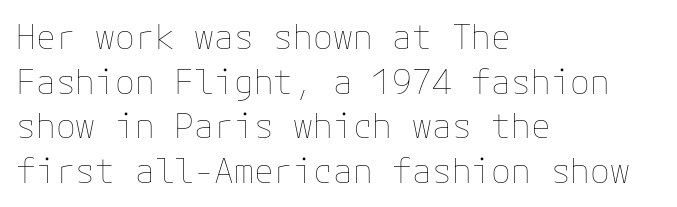
{"italic": "no", "bold": "no", "weight": "thin", "width": "normal", "stroke_contrast": "low", "x_height": "medium", "underline": "no", "align": "left", "line_spacing": "normal", "line_spacing_ratio": 1.35, "letter_spacing": "normal", "letter_spacing_em": 0.0, "glyph_px": 33}
